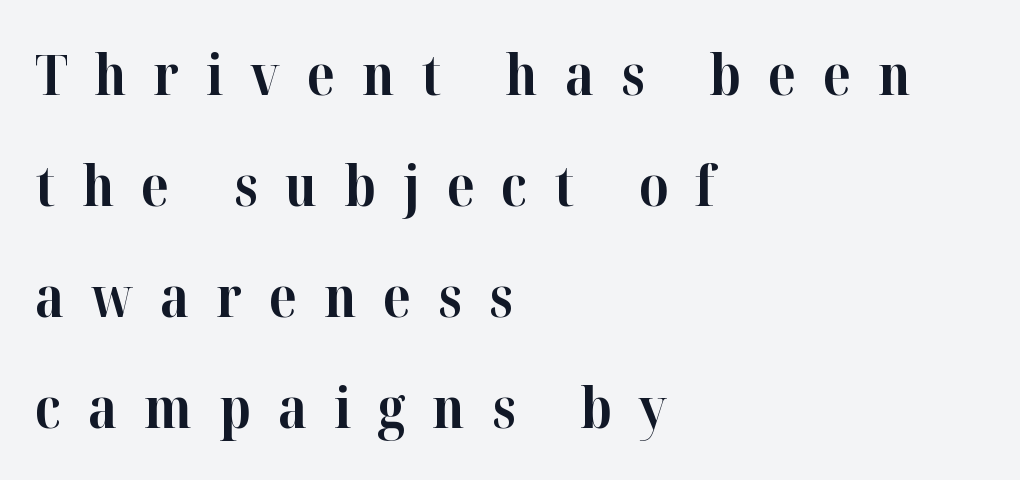
Vertically, the passage feels expansive, rows floating well apart. These lines are set flush left with a ragged right edge. Each letter's strokes conclude with small projecting serifs. Is this a fixed-width face? No — the glyphs have proportional, varying widths.
